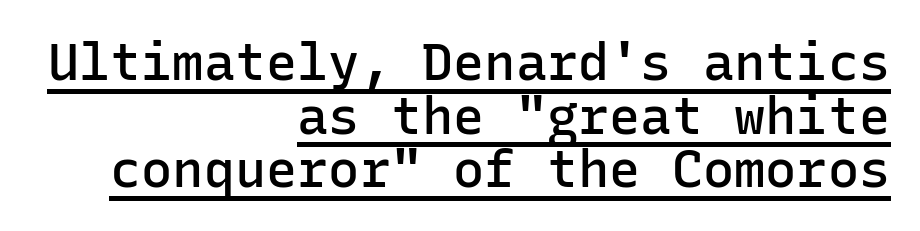
Each new line begins almost immediately beneath the previous one. Characters remain perfectly vertical along every line. A fair bit of extra ink — the face is semibold, not bold. The text block is weighted toward the right margin, trailing off unevenly leftward. Honestly, the underline is the first thing you notice here. Every character here occupies the same horizontal width, giving the sample a typewriter-like rhythm.
